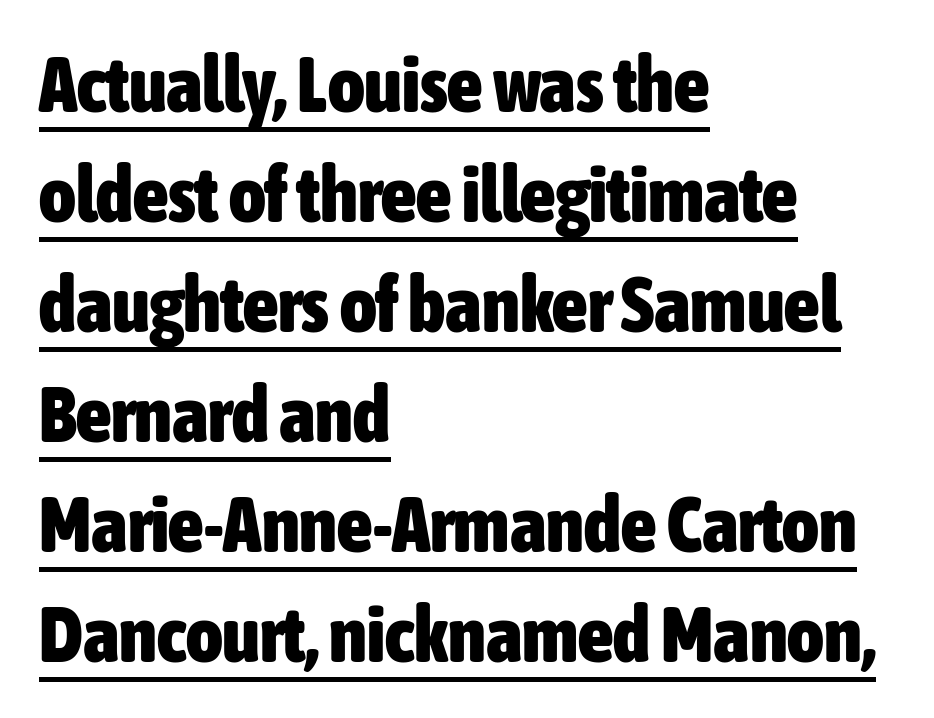
The image shows 78 px heavy, condensed sans-serif type, upright; set left-aligned, normal line spacing (1.41x), normal letter spacing, underlined; low stroke contrast and a medium x-height.
